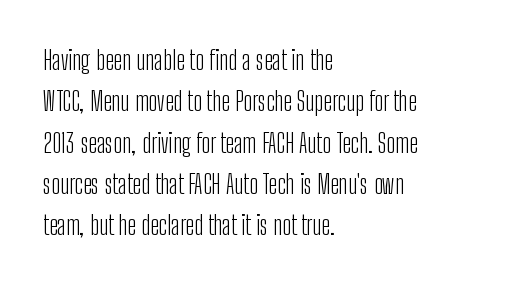
The image shows 27 px text type, upright; set left-aligned, normal line spacing (1.53x), normal letter spacing, not underlined.
